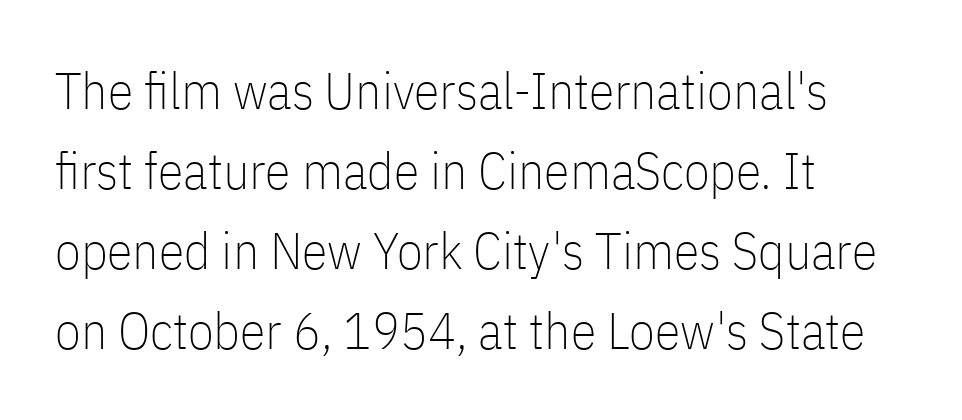
Q: Is the text bold? A: No.
Q: Is the text italic (slanted)? A: No, it is upright.
Q: Is the typeface a serif or a sans-serif typeface? A: Sans-serif.
Q: Is the text underlined? A: No.
Q: How is the paragraph aligned? A: Left-aligned.
Q: Is the spacing between letters normal or unusually wide? A: Normal.
Q: Is the spacing between lines tight, normal or loose? A: Normal.
Q: Width (condensed, normal, or wide)? A: Condensed.
Q: Stroke contrast? A: Low.
Q: x-height? A: Medium.
Q: Monospaced? A: No.
